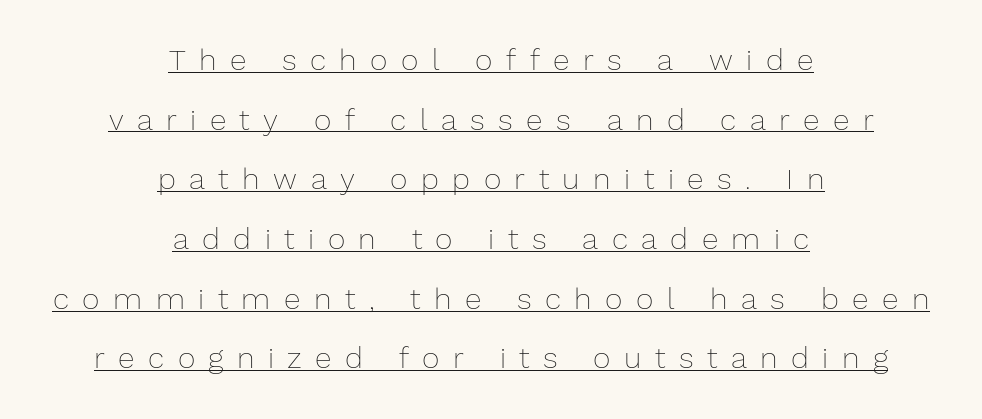
The image shows 30 px thin type, upright; set centered, loose line spacing (1.99x), unusually wide letter spacing (+0.45 em), underlined; low stroke contrast and a medium x-height.
